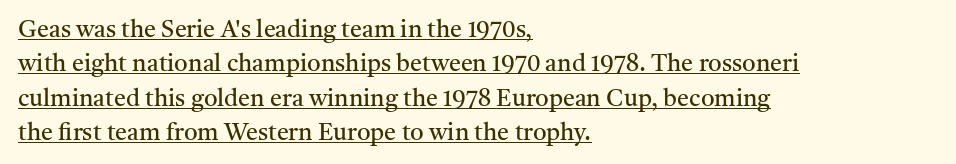
{"italic": "no", "bold": "no", "underline": "yes", "align": "left", "line_spacing": "normal", "line_spacing_ratio": 1.43, "letter_spacing": "normal", "letter_spacing_em": 0.0, "glyph_px": 24}
